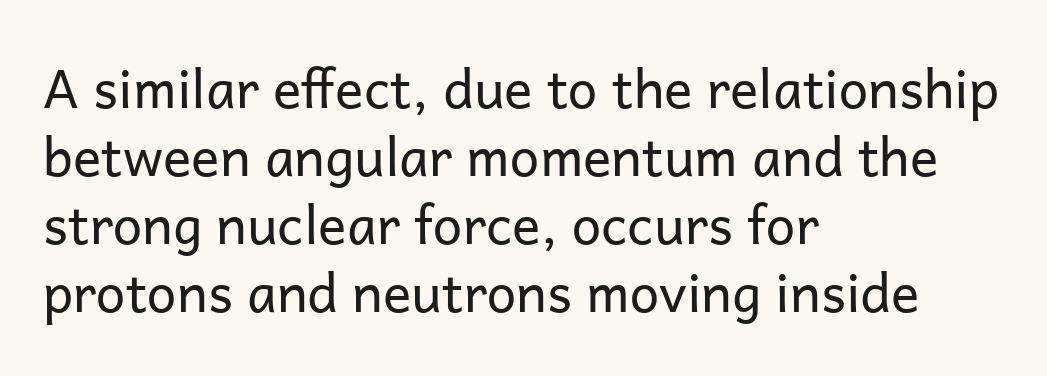
I'd call this a sans setting — the letters go barefoot. No extra ink here — the face is not bold. Tracking value appears to be zero — textbook default spacing. Upright lettering throughout. The glyphs are unaccompanied by any horizontal stroke below them. This sample is left-justified, so line endings fall wherever the words run out.
